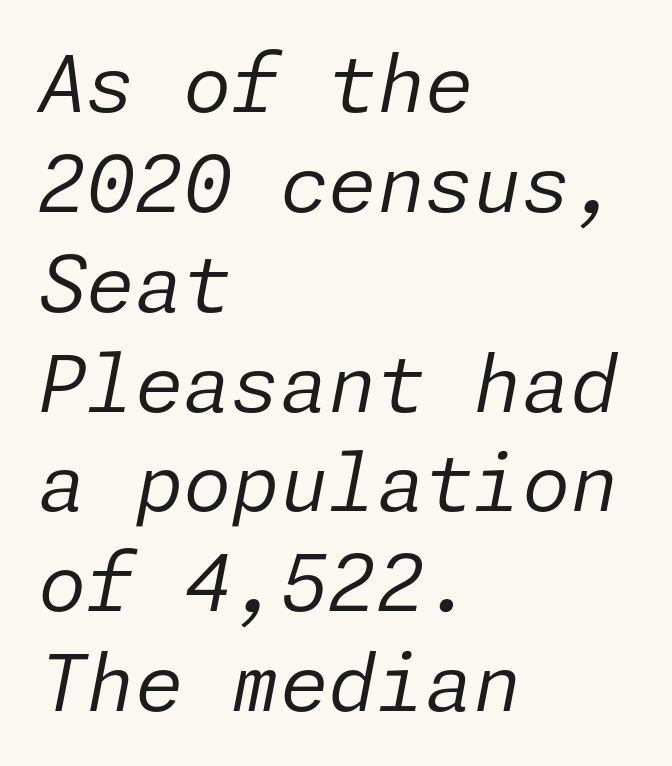
The image shows 78 px regular-weight type, italic (leaning right); set left-aligned, normal line spacing (1.28x), normal letter spacing, not underlined; low stroke contrast and a medium x-height.
